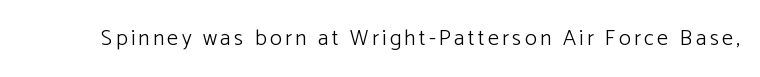
{"italic": "no", "bold": "no", "underline": "no", "glyph_px": 22}
